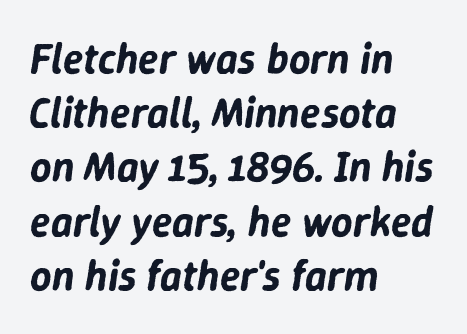
Q: Is the text italic (slanted)? A: Yes, it leans right by about 9 degrees.
Q: Is the text underlined? A: No.
Q: How is the paragraph aligned? A: Left-aligned.
Q: Is the spacing between letters normal or unusually wide? A: Normal.
Q: Is the spacing between lines tight, normal or loose? A: Normal.
Q: Width (condensed, normal, or wide)? A: Normal.
Q: Stroke contrast? A: Low.
Q: x-height? A: Medium.
Q: Monospaced? A: No.
